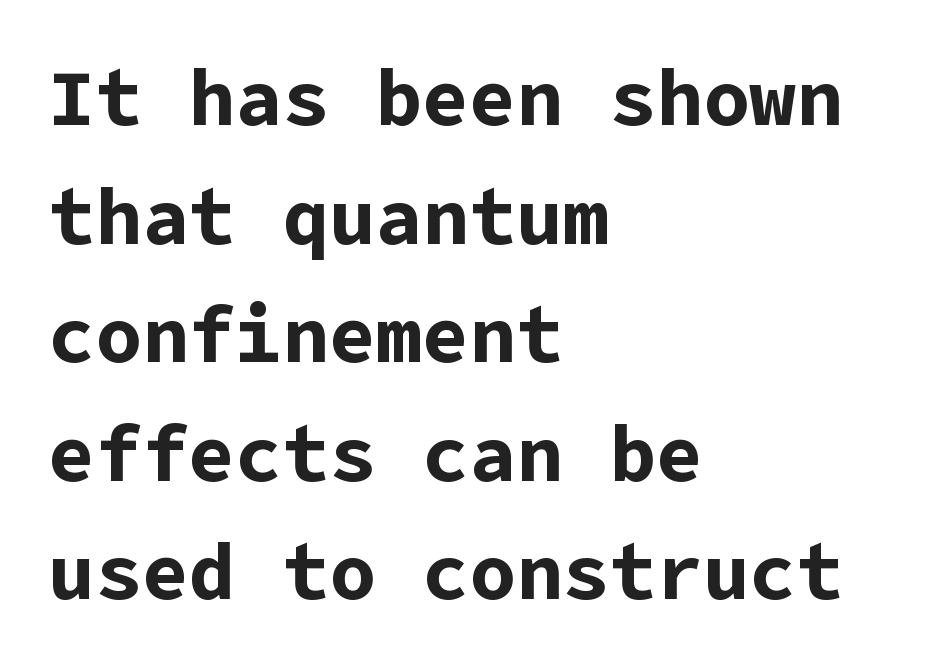
Q: Is the text bold? A: Yes.
Q: Is the text italic (slanted)? A: No, it is upright.
Q: Is the typeface a serif or a sans-serif typeface? A: Sans-serif.
Q: Is the text underlined? A: No.
Q: How is the paragraph aligned? A: Left-aligned.
Q: Is the spacing between letters normal or unusually wide? A: Normal.
Q: Is the spacing between lines tight, normal or loose? A: Normal.
Q: Width (condensed, normal, or wide)? A: Normal.
Q: Stroke contrast? A: Low.
Q: x-height? A: Medium.
